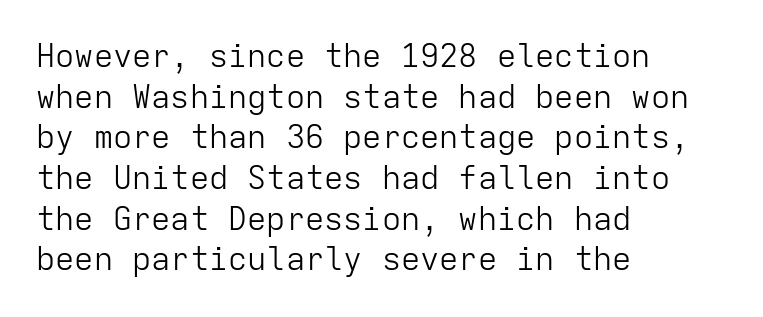
Font category for this specimen: sans-serif. Successive baselines arrive at the customary interval. Ink coverage per letter is moderate at most. The zone under the glyphs is completely vacant. Is this a fixed-width face? Yes — each glyph sits in an identical cell.
